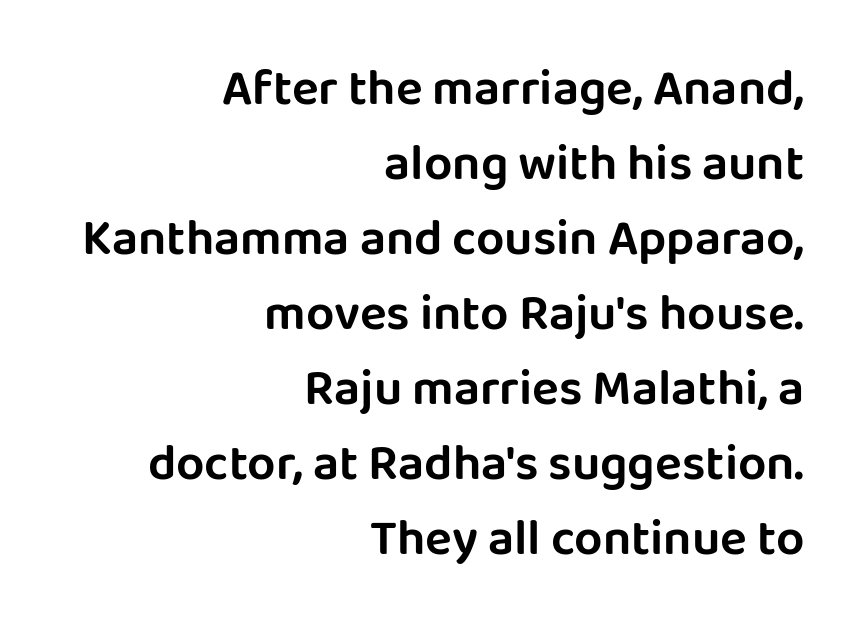
{"serif": "no", "italic": "no", "width": "normal", "stroke_contrast": "low", "x_height": "large", "monospaced": "no", "underline": "no", "align": "right", "line_spacing": "normal", "line_spacing_ratio": 1.5, "letter_spacing": "normal", "letter_spacing_em": 0.0, "glyph_px": 50}
